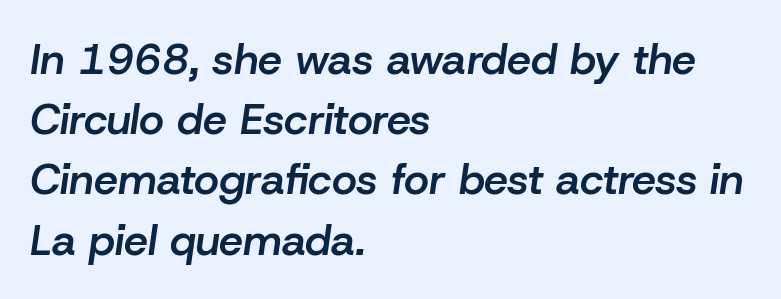
{"italic": "yes", "lean": "right", "slant_degrees": 8, "bold": "semi", "weight": "semibold", "width": "normal", "stroke_contrast": "low", "x_height": "medium", "monospaced": "no", "underline": "no", "align": "left", "line_spacing": "normal", "line_spacing_ratio": 1.4, "letter_spacing": "normal", "letter_spacing_em": 0.0, "glyph_px": 43}
